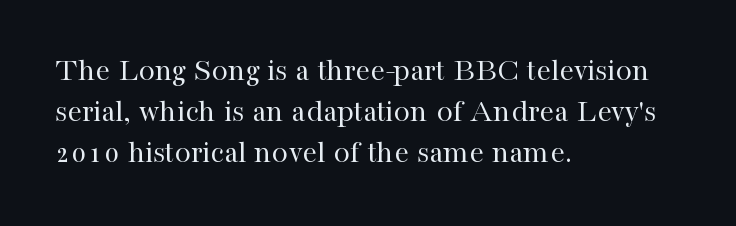
{"serif": "yes", "italic": "no", "bold": "no", "weight": "regular", "width": "normal", "stroke_contrast": "high", "x_height": "medium", "monospaced": "no", "underline": "no", "align": "left", "line_spacing_ratio": 1.24, "letter_spacing": "normal", "letter_spacing_em": 0.0, "glyph_px": 33}
